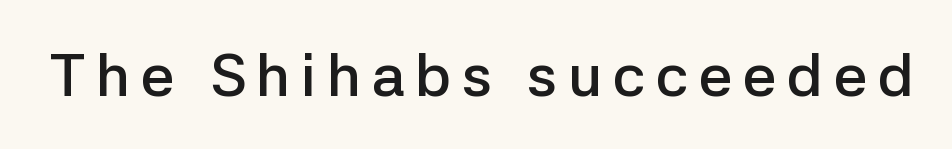
The image shows 60 px semibold sans-serif type, upright; set not underlined; low stroke contrast and a medium x-height.
